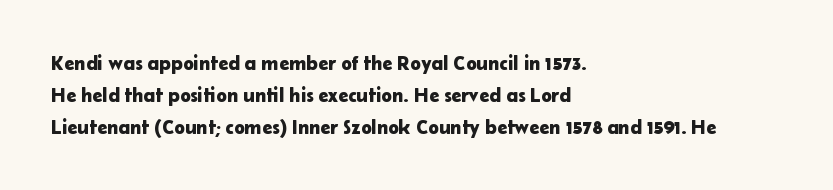
The image shows 20 px text type, upright; set left-aligned, normal line spacing (1.6x), normal letter spacing, not underlined.
